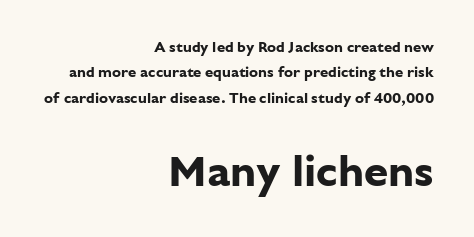
Q: Is the text bold? A: Yes.
Q: Is the text italic (slanted)? A: No, it is upright.
Q: Is the typeface a serif or a sans-serif typeface? A: Sans-serif.
Q: Is the text underlined? A: No.
Q: How is the paragraph aligned? A: Right-aligned.
Q: Is the spacing between letters normal or unusually wide? A: Normal.
Q: Is the spacing between lines tight, normal or loose? A: Normal.
Q: Which block of text is set in a larger size, the first (top) or the second (bottom)? A: The second (bottom) one.
Q: Width (condensed, normal, or wide)? A: Normal.
Q: Stroke contrast? A: Low.
Q: x-height? A: Medium.
Q: Monospaced? A: No.
